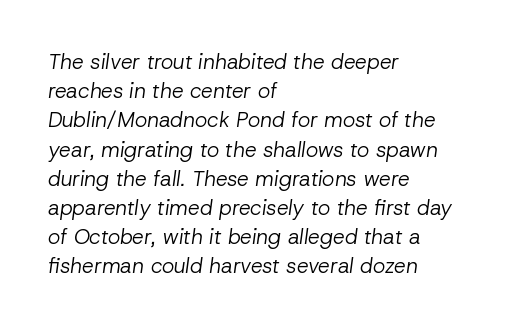
Q: Is the text bold? A: No.
Q: Is the text italic (slanted)? A: Yes, it leans right by about 8 degrees.
Q: Is the text underlined? A: No.
Q: How is the paragraph aligned? A: Left-aligned.
Q: Is the spacing between letters normal or unusually wide? A: Normal.
Q: Is the spacing between lines tight, normal or loose? A: Normal.
